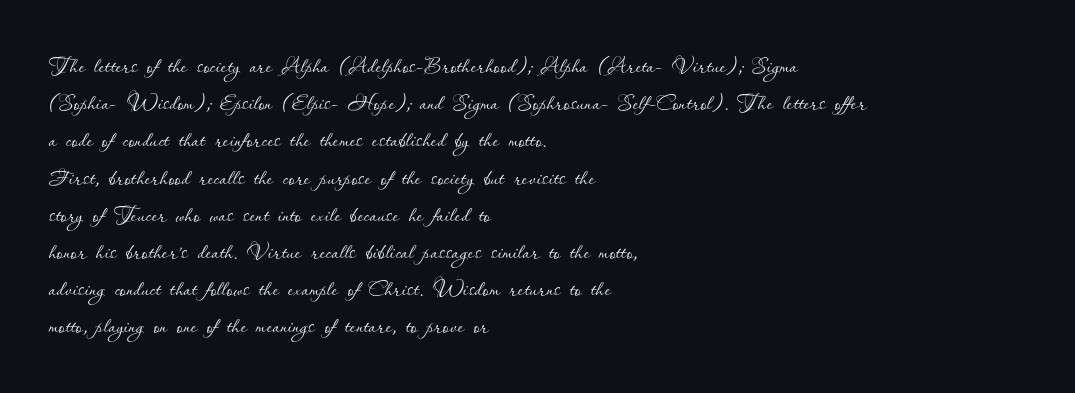
The image shows 30 px thin type; set left-aligned, line spacing 1.24x, normal letter spacing, not underlined; low stroke contrast and a small x-height.
